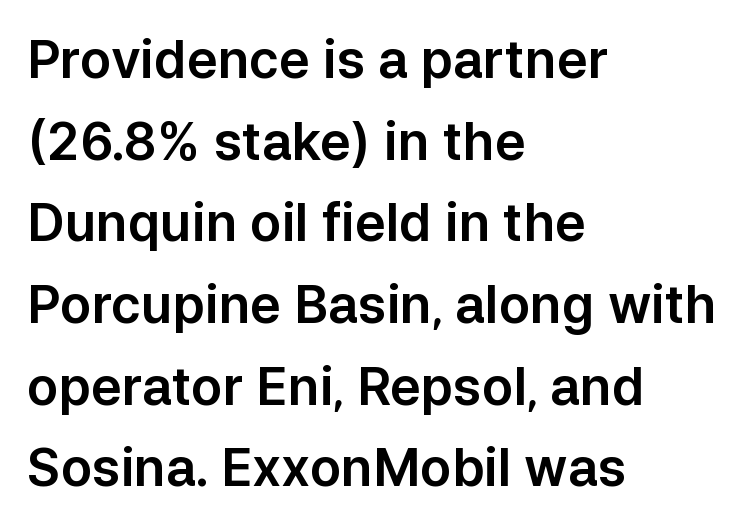
Q: Is the text italic (slanted)? A: No, it is upright.
Q: Is the typeface a serif or a sans-serif typeface? A: Sans-serif.
Q: Is the text underlined? A: No.
Q: How is the paragraph aligned? A: Left-aligned.
Q: Is the spacing between letters normal or unusually wide? A: Normal.
Q: Is the spacing between lines tight, normal or loose? A: Normal.
Q: Width (condensed, normal, or wide)? A: Normal.
Q: Stroke contrast? A: Low.
Q: x-height? A: Medium.
Q: Monospaced? A: No.
